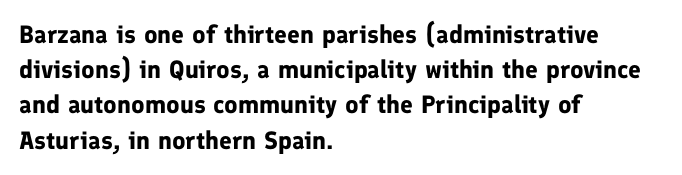
Q: Is the text bold? A: Yes.
Q: Is the text italic (slanted)? A: No, it is upright.
Q: Is the text underlined? A: No.
Q: How is the paragraph aligned? A: Left-aligned.
Q: Is the spacing between letters normal or unusually wide? A: Normal.
Q: Is the spacing between lines tight, normal or loose? A: Normal.
